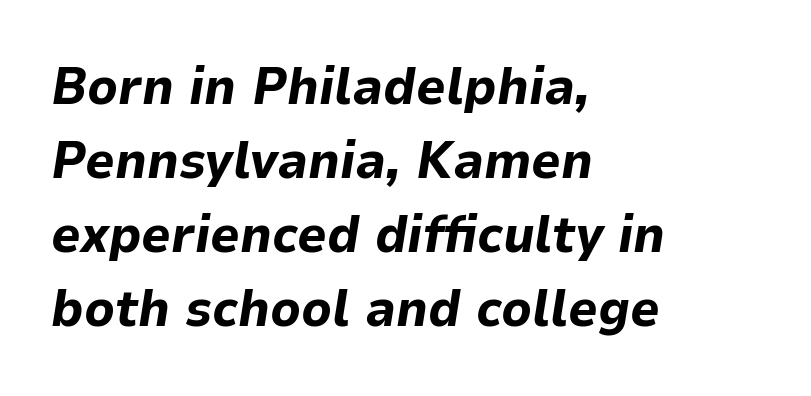
In terms of posture, this sample is oblique. How heavy is the stroke? Heavy — this is a bold. No extra tracking has been applied to these lines. Teacher's note: observe the even left margin — that is flush-left alignment. Baseline-to-baseline distance is the conventional proportion of letter height. The string is rendered with underlining switched off.
